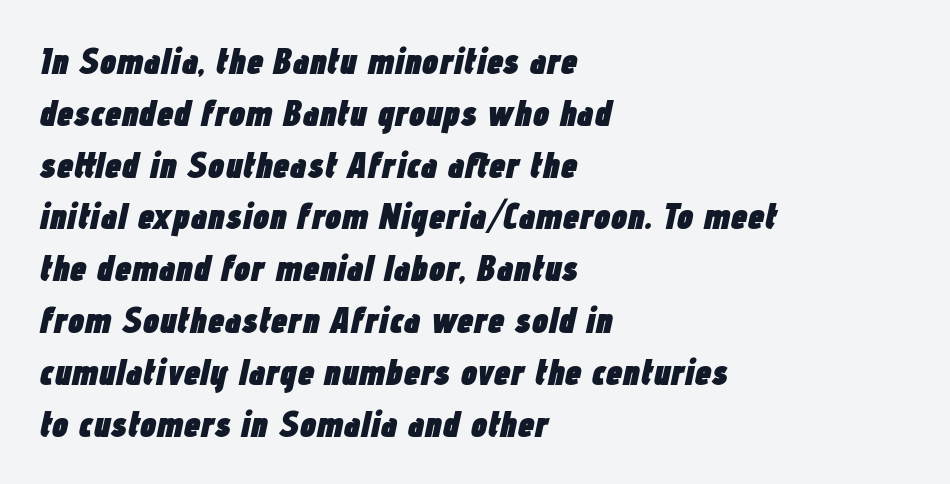
Q: Is the text bold? A: Yes.
Q: Is the text italic (slanted)? A: Yes, it leans right by about 12 degrees.
Q: Is the text underlined? A: No.
Q: How is the paragraph aligned? A: Left-aligned.
Q: Is the spacing between letters normal or unusually wide? A: Normal.
Q: Is the spacing between lines tight, normal or loose? A: Normal.
Q: Width (condensed, normal, or wide)? A: Condensed.
Q: Stroke contrast? A: Low.
Q: x-height? A: Medium.
Q: Monospaced? A: No.
